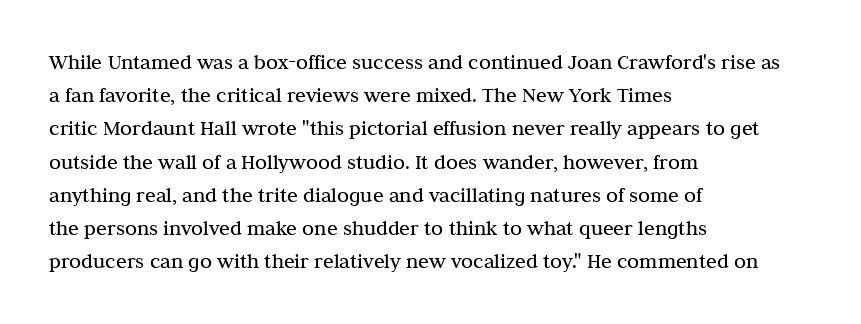
Q: Is the text bold? A: No.
Q: Is the text italic (slanted)? A: No, it is upright.
Q: Is the text underlined? A: No.
Q: How is the paragraph aligned? A: Left-aligned.
Q: Is the spacing between letters normal or unusually wide? A: Normal.
Q: Is the spacing between lines tight, normal or loose? A: Normal.
